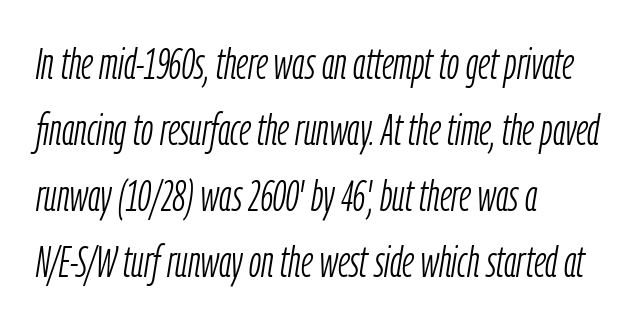
Line starts are locked; line ends wander. Stroke mass is kept to a normal reading level or below. These lines are rendered in a variable-pitch font. Lines of text with bare space underneath. Does extra space separate the letters? No, they use regular spacing. The face used here has a pronounced slope to its letters.
